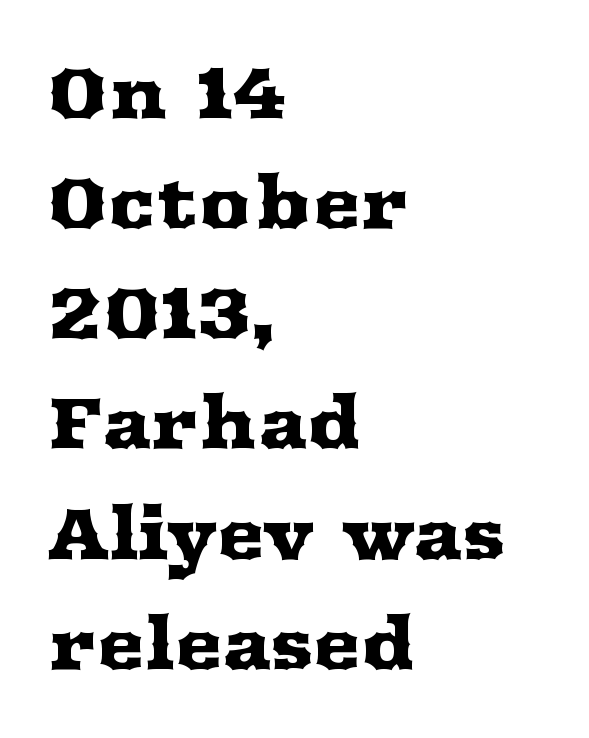
Q: Is the text italic (slanted)? A: No, it is upright.
Q: Is the typeface a serif or a sans-serif typeface? A: Serif.
Q: Is the text underlined? A: No.
Q: How is the paragraph aligned? A: Left-aligned.
Q: Is the spacing between letters normal or unusually wide? A: Normal.
Q: Is the spacing between lines tight, normal or loose? A: Normal.
Q: Width (condensed, normal, or wide)? A: Wide.
Q: Stroke contrast? A: Medium.
Q: x-height? A: Medium.
Q: Monospaced? A: No.
